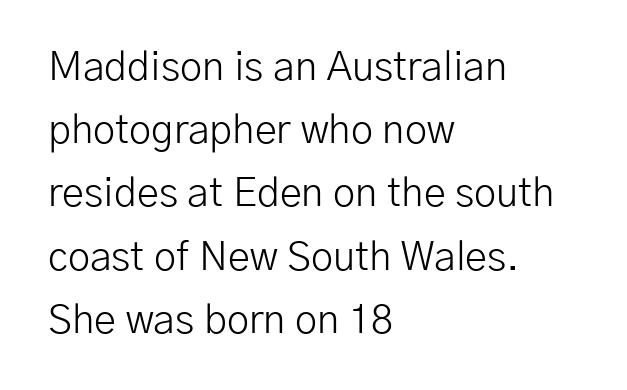
Q: Is the text bold? A: No.
Q: Is the text italic (slanted)? A: No, it is upright.
Q: Is the typeface a serif or a sans-serif typeface? A: Sans-serif.
Q: Is the text underlined? A: No.
Q: How is the paragraph aligned? A: Left-aligned.
Q: Is the spacing between letters normal or unusually wide? A: Normal.
Q: Is the spacing between lines tight, normal or loose? A: Normal.
Q: Width (condensed, normal, or wide)? A: Normal.
Q: Stroke contrast? A: Low.
Q: x-height? A: Medium.
Q: Monospaced? A: No.
